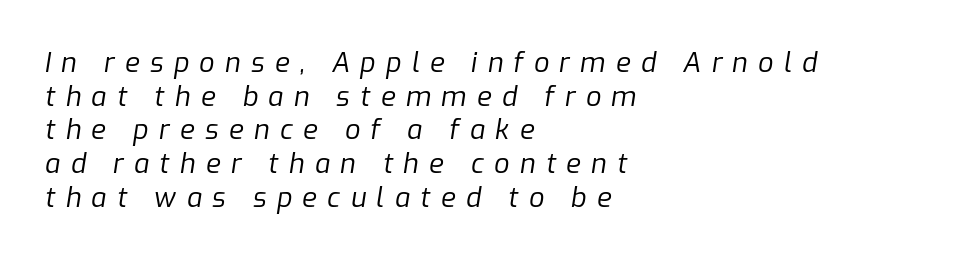
The passage is arranged the way most books set body copy — flush left. The tracking reads as deliberately expanded to a designer's eye. The space between consecutive lines is moderate. Anything drawn beneath the words? Only blank space.
